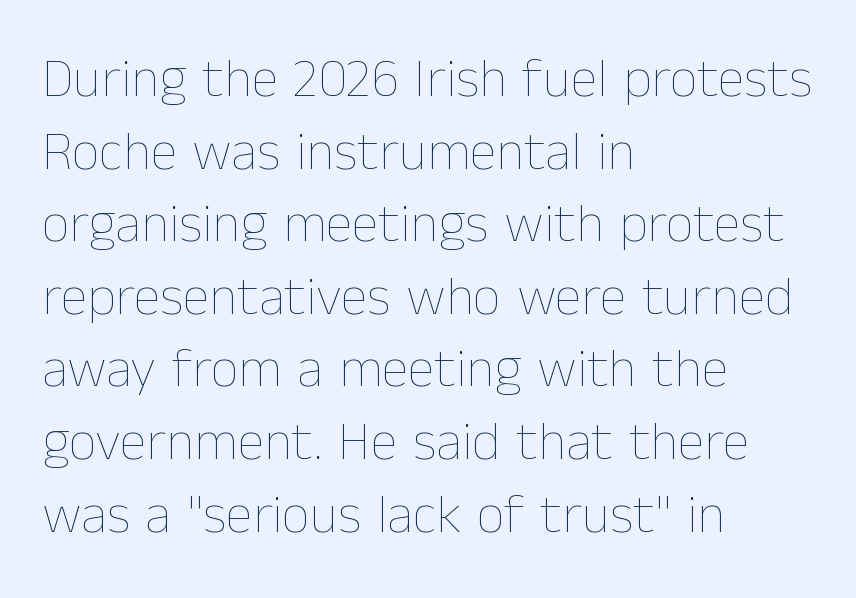
{"italic": "no", "bold": "no", "weight": "thin", "width": "normal", "stroke_contrast": "low", "x_height": "medium", "monospaced": "no", "underline": "no", "align": "left", "line_spacing": "normal", "line_spacing_ratio": 1.32, "letter_spacing": "normal", "letter_spacing_em": 0.0, "glyph_px": 55}
